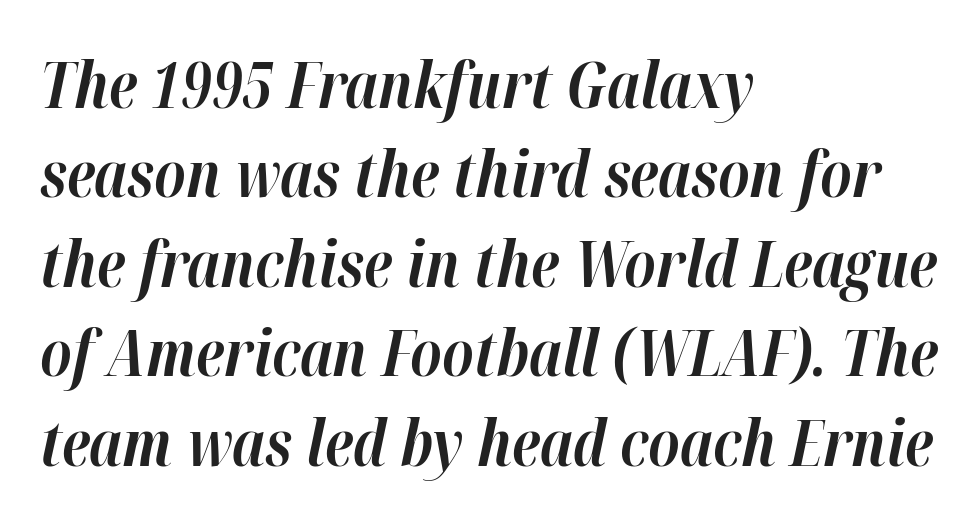
{"italic": "yes", "lean": "right", "slant_degrees": 12, "bold": "yes", "weight": "bold", "width": "normal", "stroke_contrast": "high", "x_height": "medium", "monospaced": "no", "underline": "no", "align": "left", "line_spacing": "normal", "line_spacing_ratio": 1.42, "letter_spacing": "normal", "letter_spacing_em": 0.0, "glyph_px": 63}
